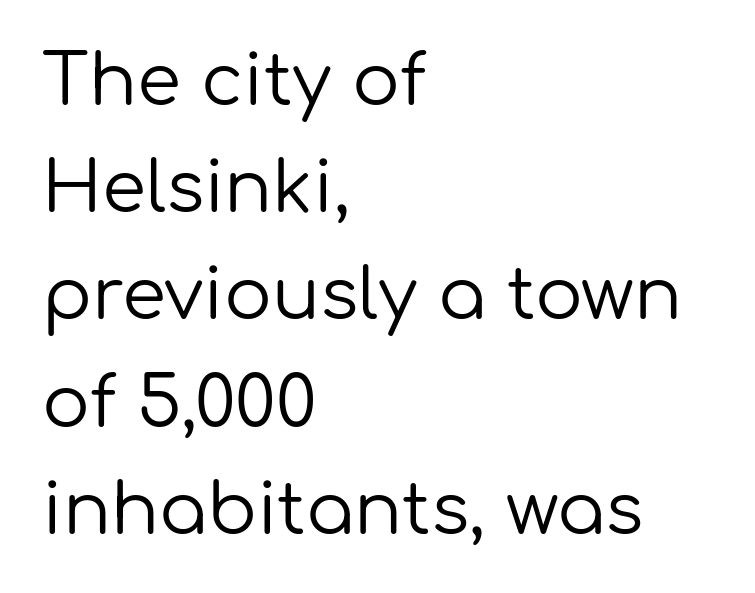
Check the space under the baseline: it is left empty. A typesetter would call this proportional, since set widths differ per character. The font is comparable to plain body text, perhaps lighter. The leading is moderate, giving the passage an even texture. The letters stand upright; this is a roman face. All the whitespace from short lines collects on the right.
